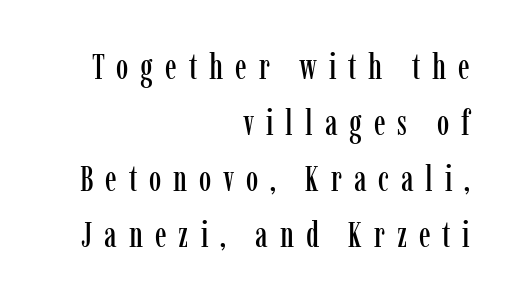
In terms of letterspacing, this is a distinctly airy, spread setting. Posture: upright roman. Each line ends at the same right margin while the left side varies. You can tell from the footed stems that serif type was used. A typesetter would call this proportional, since set widths differ per character.
